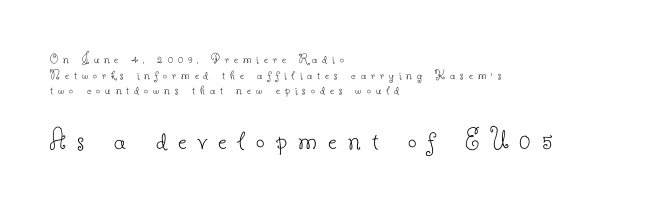
The image shows 31 px thin serif type, upright; set left-aligned, tight line spacing (1.11x), unusually wide letter spacing (+0.36 em), not underlined; the second (bottom) block is 2.21x larger; low stroke contrast and a small x-height.
